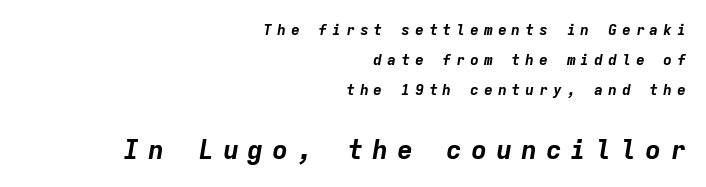
The words here are not underlined. The rendering anchors every line to the right-hand side. You could fit nearly another row in the gap between these rows. The glyphs look as if they've been sheared to an angle. Typesetter's note — lower block bumped up in size, upper block left smaller.
